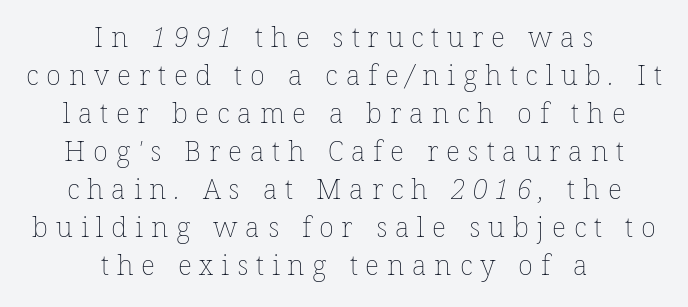
Centered paragraph, ragged on both sides. Does the leading feel generous? No, just average. Counters stay open thanks to moderate or lighter strokes. This rendering widens character spacing well past its baseline value. The zone under the glyphs is completely vacant. Each letter keeps its own natural width here, so spacing adapts to shape.
